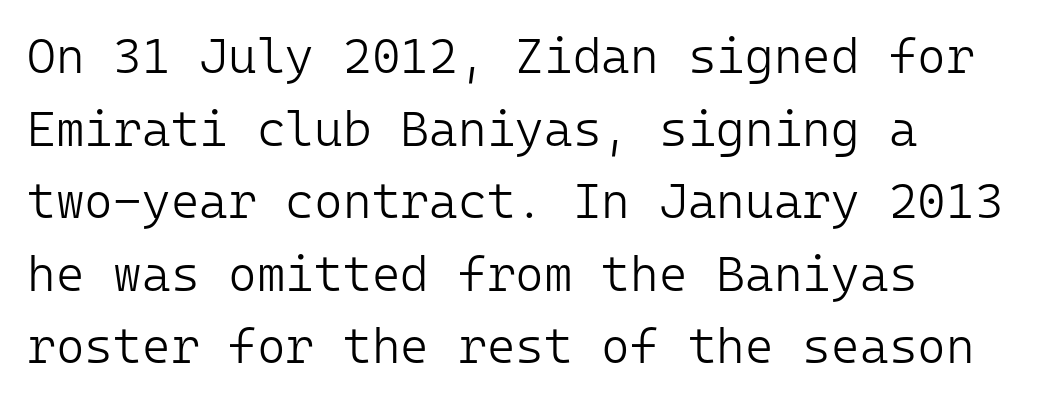
Q: Is the text bold? A: No.
Q: Is the text italic (slanted)? A: No, it is upright.
Q: Is the typeface a serif or a sans-serif typeface? A: Sans-serif.
Q: Is the text underlined? A: No.
Q: How is the paragraph aligned? A: Left-aligned.
Q: Is the spacing between letters normal or unusually wide? A: Normal.
Q: Is the spacing between lines tight, normal or loose? A: Normal.
Q: Width (condensed, normal, or wide)? A: Normal.
Q: Stroke contrast? A: Low.
Q: x-height? A: Medium.
Q: Monospaced? A: Yes.
